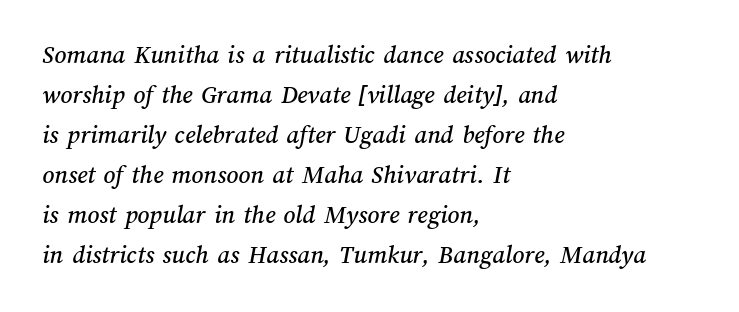
Descender tails drop into unmarked territory. Leading matches the norm, producing a regular column. Here the glyphs are tracked normally, forming tight word shapes. In CSS terms this would be text-align: left.
